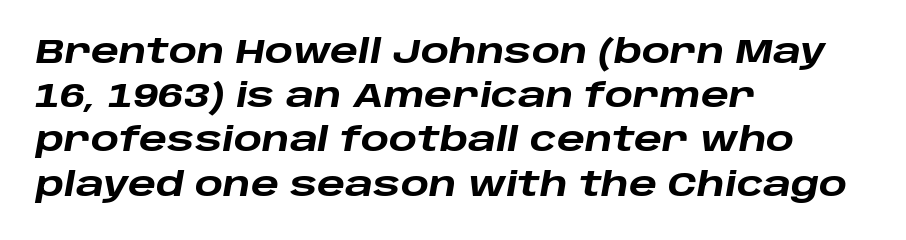
The rendering uses natural spacing where letterforms have individual widths. The text carries the slant typical of an italic or oblique font. Horizontally, the lines are justified to the leading edge only. Descender tails drop into unmarked territory. On the weight axis this lands at bold, roughly 700.
